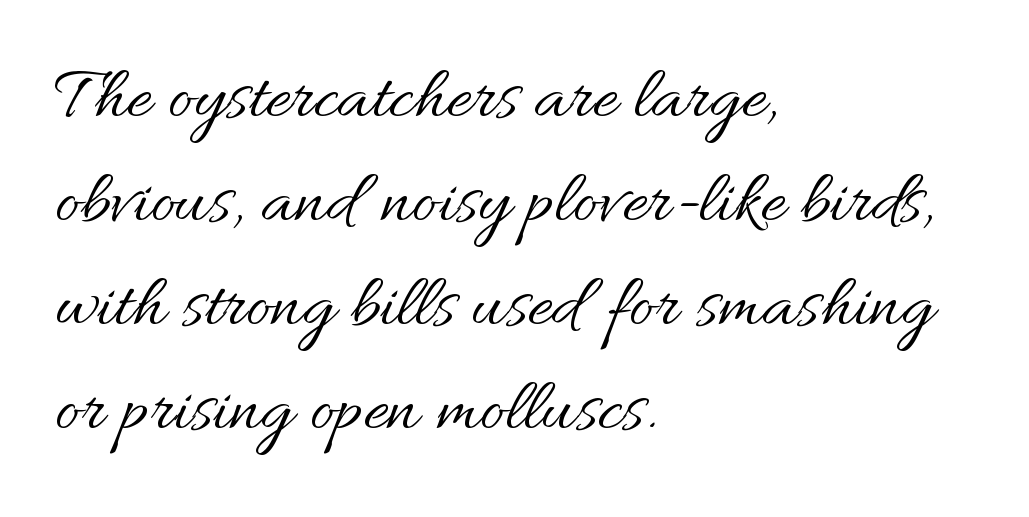
{"bold": "no", "weight": "regular", "width": "normal", "stroke_contrast": "medium", "x_height": "small", "monospaced": "no", "underline": "no", "align": "left", "line_spacing": "normal", "line_spacing_ratio": 1.37, "letter_spacing": "normal", "letter_spacing_em": 0.0, "glyph_px": 76}
